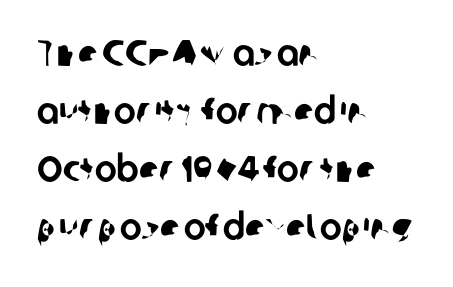
One-word summary of the alignment: left. Quick note: interline space is typical. A typesetter would call this proportional, since set widths differ per character. No feet cap the strokes, marking this as sans-serif type. Check the space under the baseline: it is left empty.
